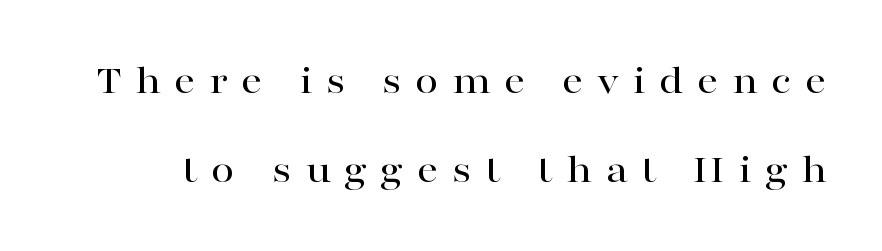
{"serif": "yes", "italic": "no", "width": "wide", "stroke_contrast": "high", "x_height": "medium", "monospaced": "no", "underline": "no", "line_spacing": "loose", "line_spacing_ratio": 2.11, "letter_spacing": "wide", "letter_spacing_em": 0.32, "glyph_px": 42}
